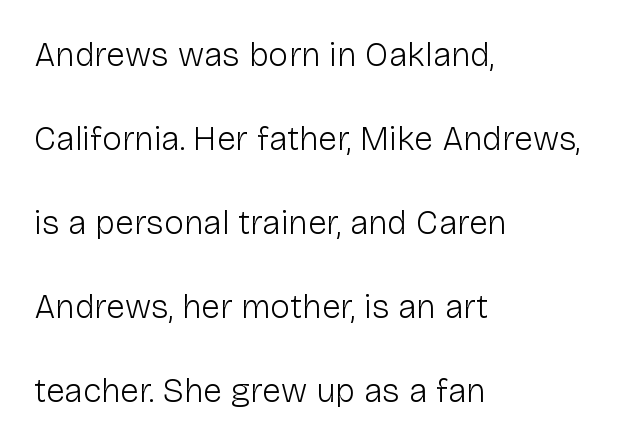
The image shows 34 px light sans-serif type, upright; set left-aligned, loose line spacing (2.47x), normal letter spacing, not underlined; low stroke contrast and a medium x-height.
